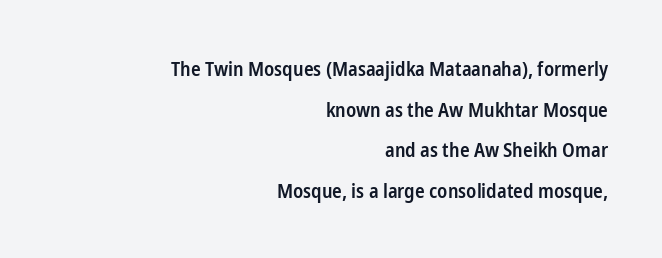
{"italic": "no", "bold": "semi", "underline": "no", "align": "right", "line_spacing": "loose", "line_spacing_ratio": 2.03, "letter_spacing": "normal", "letter_spacing_em": 0.0, "glyph_px": 20}
